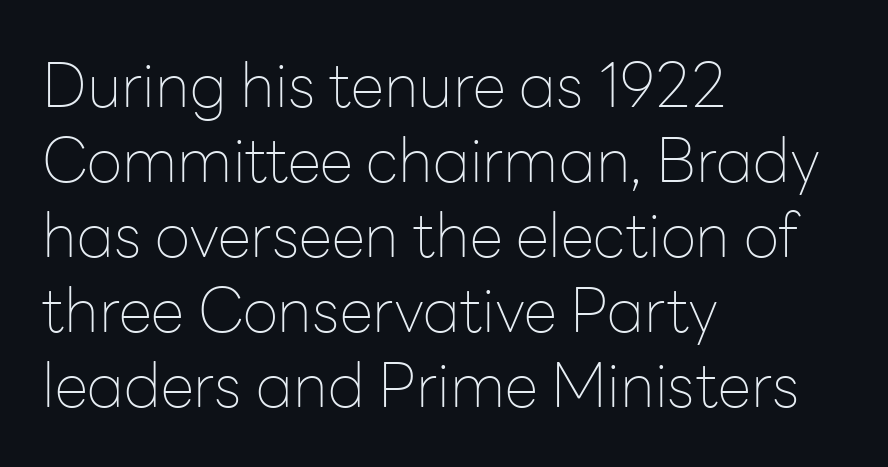
{"serif": "no", "italic": "no", "bold": "no", "weight": "thin", "width": "normal", "stroke_contrast": "low", "x_height": "medium", "monospaced": "no", "underline": "no", "align": "left", "line_spacing_ratio": 1.23, "letter_spacing": "normal", "letter_spacing_em": 0.0, "glyph_px": 61}
